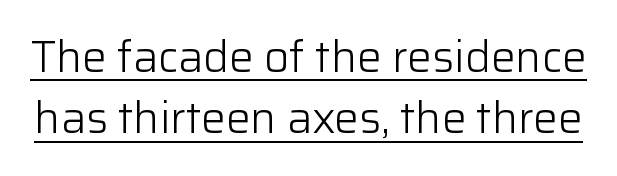
Q: Is the text bold? A: No.
Q: Is the text italic (slanted)? A: No, it is upright.
Q: Is the typeface a serif or a sans-serif typeface? A: Sans-serif.
Q: Is the text underlined? A: Yes.
Q: Is the spacing between letters normal or unusually wide? A: Normal.
Q: Is the spacing between lines tight, normal or loose? A: Normal.
Q: Width (condensed, normal, or wide)? A: Normal.
Q: Stroke contrast? A: Low.
Q: x-height? A: Medium.
Q: Monospaced? A: No.
